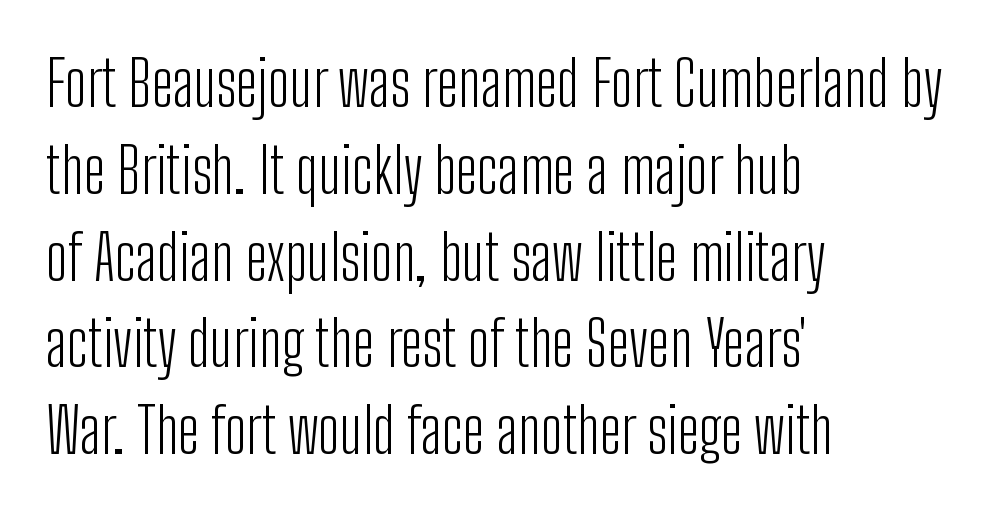
The image shows 62 px light, condensed sans-serif type, upright; set left-aligned, normal line spacing (1.4x), normal letter spacing, not underlined; low stroke contrast and a medium x-height.
